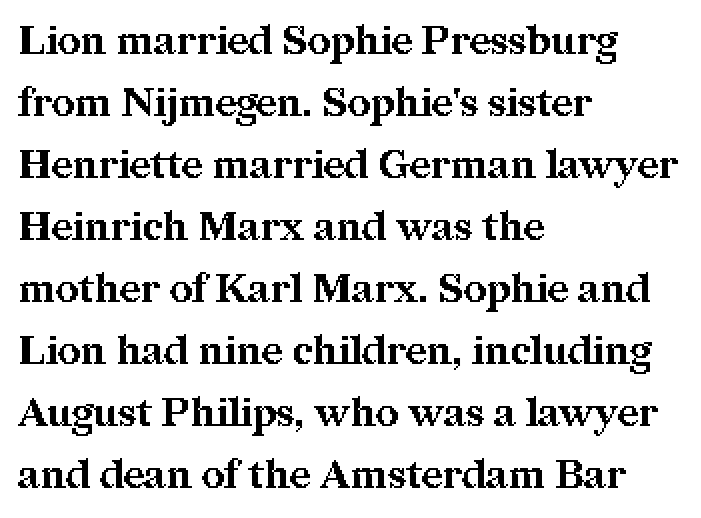
If you drew a line through each stem, it would be perfectly vertical. Thick stems and heavy bowls — unmistakably bold. Notice how the passage keeps a crisp vertical edge on the left only. These lines are rendered in a variable-pitch font.
